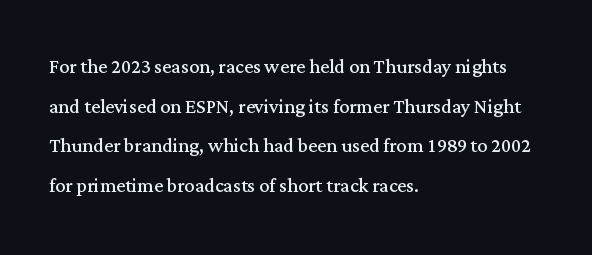
Q: Is the text bold? A: No.
Q: Is the text italic (slanted)? A: No, it is upright.
Q: Is the text underlined? A: No.
Q: How is the paragraph aligned? A: Left-aligned.
Q: Is the spacing between letters normal or unusually wide? A: Normal.
Q: Is the spacing between lines tight, normal or loose? A: Normal.
